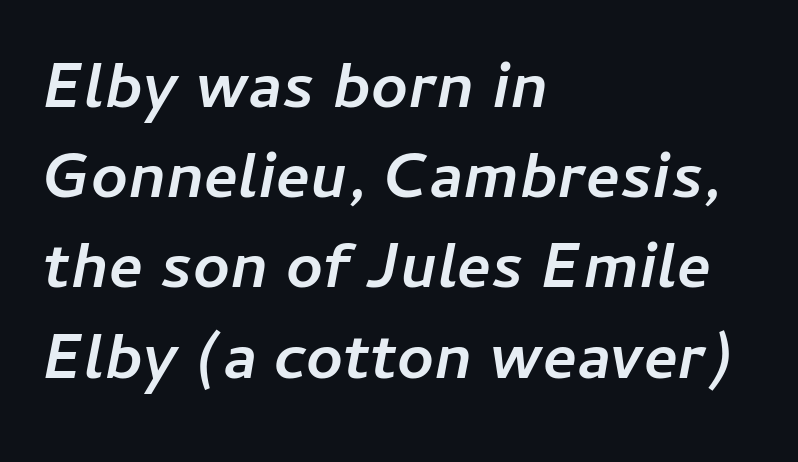
Q: Is the text bold? A: Yes.
Q: Is the text italic (slanted)? A: Yes, it leans right by about 11 degrees.
Q: Is the text underlined? A: No.
Q: How is the paragraph aligned? A: Left-aligned.
Q: Is the spacing between letters normal or unusually wide? A: Normal.
Q: Is the spacing between lines tight, normal or loose? A: Normal.
Q: Width (condensed, normal, or wide)? A: Normal.
Q: Stroke contrast? A: Low.
Q: x-height? A: Medium.
Q: Monospaced? A: No.
